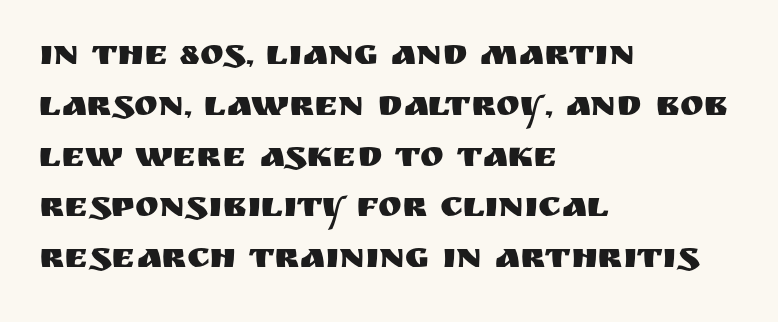
{"serif": "no", "italic": "no", "width": "normal", "stroke_contrast": "medium", "x_height": "large", "monospaced": "no", "underline": "no", "align": "left", "line_spacing": "normal", "line_spacing_ratio": 1.41, "letter_spacing": "normal", "letter_spacing_em": 0.0, "glyph_px": 36}
